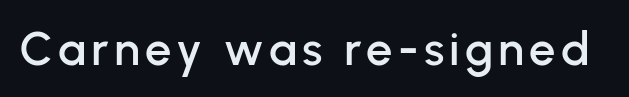
{"serif": "no", "italic": "no", "width": "normal", "stroke_contrast": "low", "x_height": "medium", "monospaced": "no", "underline": "no", "glyph_px": 47}
